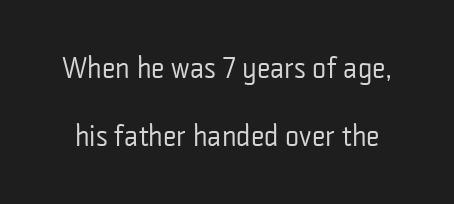
Q: Is the text bold? A: No.
Q: Is the text italic (slanted)? A: No, it is upright.
Q: Is the typeface a serif or a sans-serif typeface? A: Sans-serif.
Q: Is the text underlined? A: No.
Q: Is the spacing between letters normal or unusually wide? A: Normal.
Q: Is the spacing between lines tight, normal or loose? A: Loose.
Q: Width (condensed, normal, or wide)? A: Condensed.
Q: Stroke contrast? A: Low.
Q: x-height? A: Medium.
Q: Monospaced? A: No.
